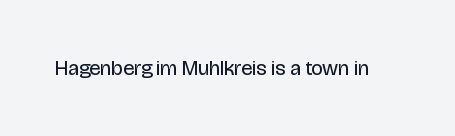
{"italic": "no", "bold": "no", "underline": "no", "letter_spacing": "normal", "letter_spacing_em": 0.0, "glyph_px": 21}
